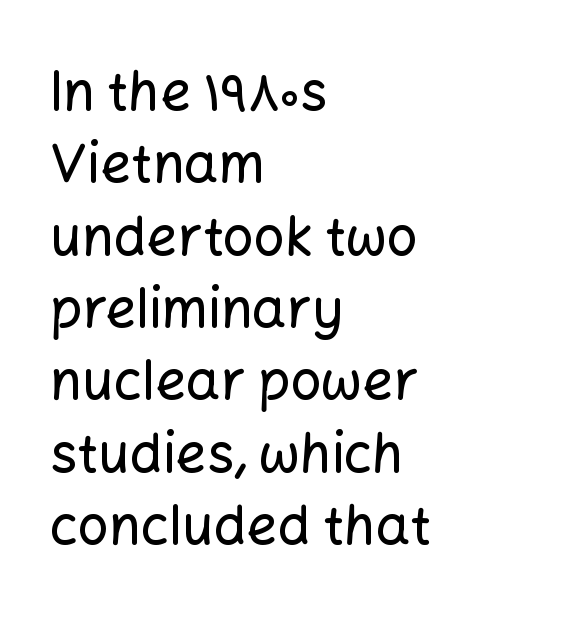
Q: Is the text italic (slanted)? A: No, it is upright.
Q: Is the typeface a serif or a sans-serif typeface? A: Sans-serif.
Q: Is the text underlined? A: No.
Q: How is the paragraph aligned? A: Left-aligned.
Q: Is the spacing between letters normal or unusually wide? A: Normal.
Q: Is the spacing between lines tight, normal or loose? A: Normal.
Q: Width (condensed, normal, or wide)? A: Normal.
Q: Stroke contrast? A: Low.
Q: x-height? A: Medium.
Q: Monospaced? A: No.
